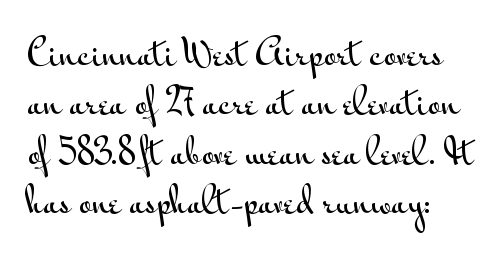
The image shows 35 px wide sans-serif type; set normal line spacing (1.41x), normal letter spacing, not underlined; medium stroke contrast and a small x-height.
